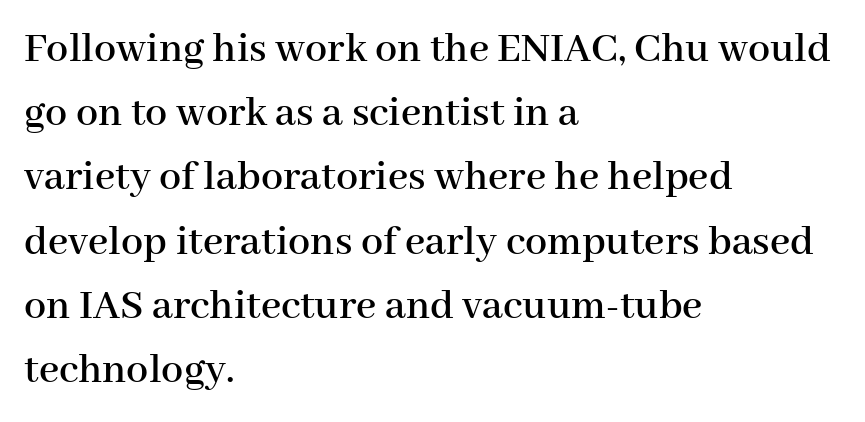
{"serif": "yes", "italic": "no", "width": "normal", "stroke_contrast": "high", "x_height": "medium", "monospaced": "no", "underline": "no", "align": "left", "line_spacing": "normal", "line_spacing_ratio": 1.46, "letter_spacing": "normal", "letter_spacing_em": 0.0, "glyph_px": 44}
